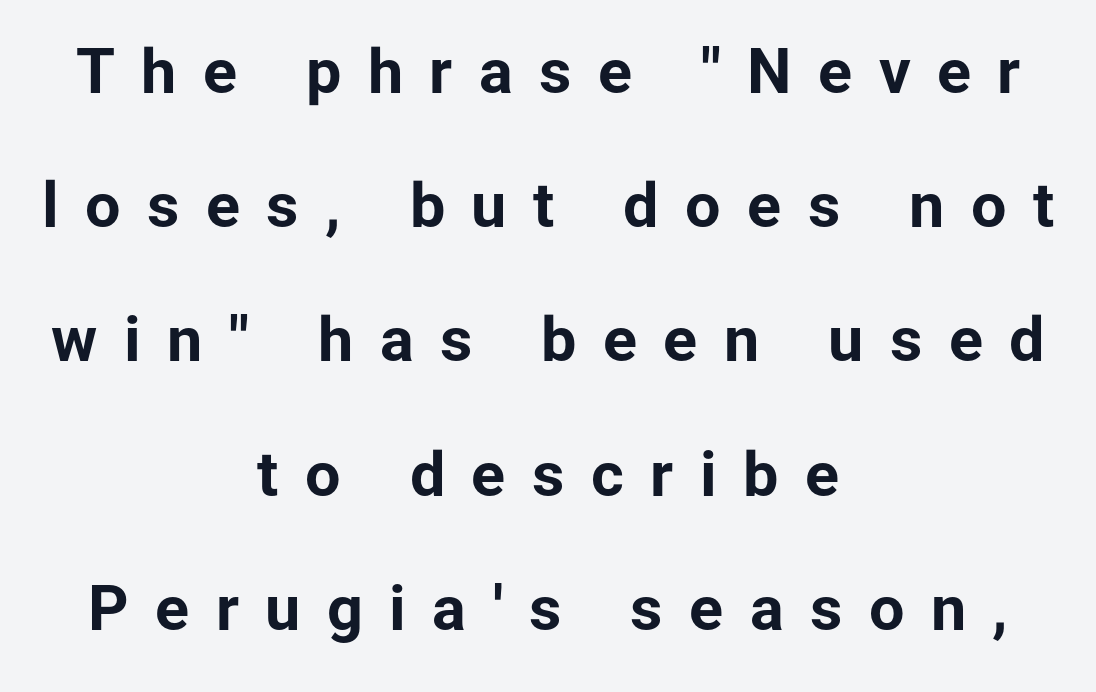
The image shows 63 px bold sans-serif type, upright; set centered, loose line spacing (2.13x), unusually wide letter spacing (+0.42 em), not underlined; low stroke contrast and a medium x-height.
